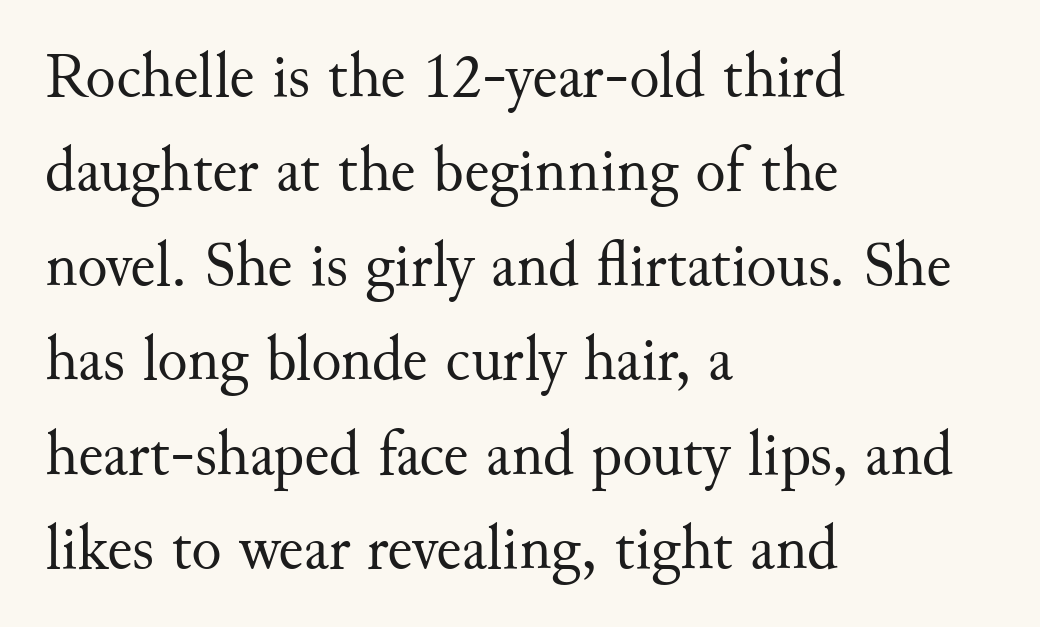
Leading matches the norm, producing a regular column. Descender tails drop into unmarked territory. The font's upright variant was chosen for this text. Old-style or modern, the face here clearly has serifs. Is the type heavy? It reads as light-to-regular instead. The passage shown is typed in a proportional face where columns would drift.
